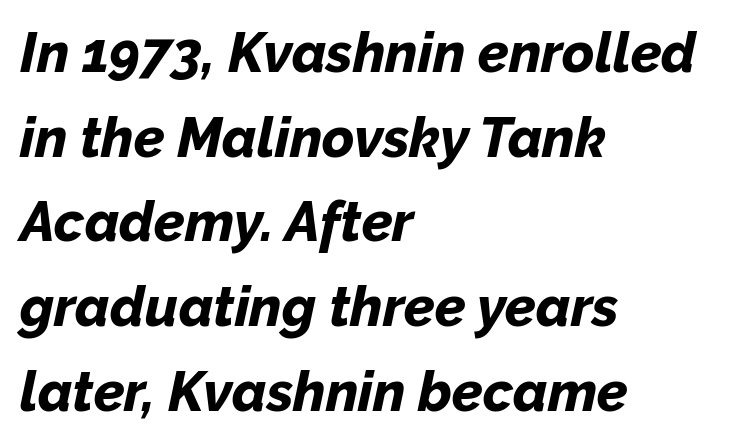
Q: Is the text bold? A: Yes.
Q: Is the text italic (slanted)? A: Yes, it leans right by about 12 degrees.
Q: Is the text underlined? A: No.
Q: How is the paragraph aligned? A: Left-aligned.
Q: Is the spacing between letters normal or unusually wide? A: Normal.
Q: Is the spacing between lines tight, normal or loose? A: Normal.
Q: Width (condensed, normal, or wide)? A: Normal.
Q: Stroke contrast? A: Low.
Q: x-height? A: Medium.
Q: Monospaced? A: No.
